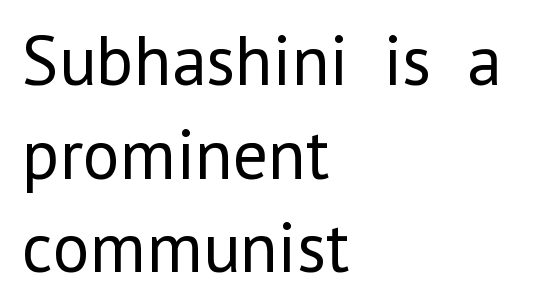
Line beginnings align vertically; line endings do not. A typesetter would call this proportional, since set widths differ per character. This block has exactly the height ordinary leading produces. The baseline area is clear.
